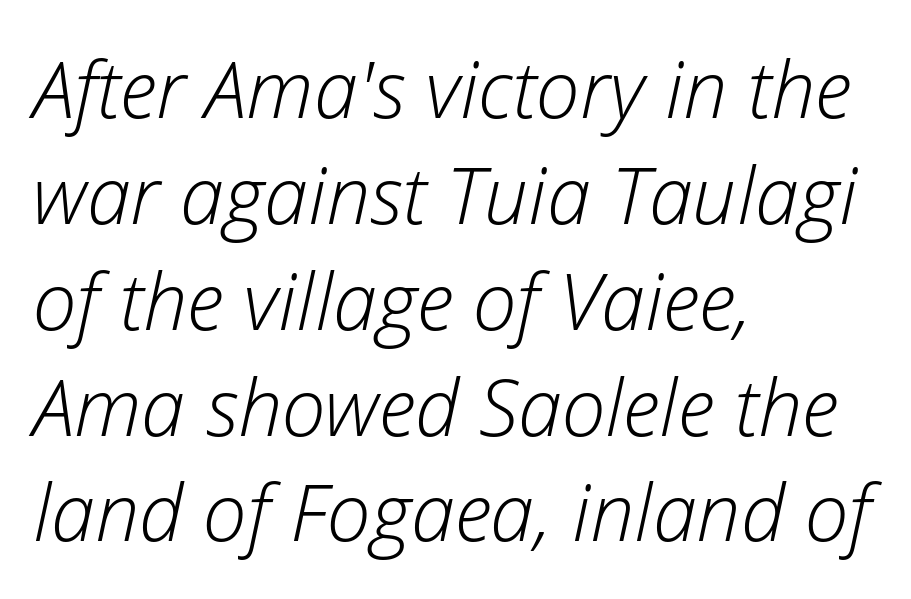
{"italic": "yes", "lean": "right", "slant_degrees": 12, "bold": "no", "weight": "light", "width": "normal", "stroke_contrast": "low", "x_height": "medium", "monospaced": "no", "underline": "no", "align": "left", "line_spacing": "normal", "line_spacing_ratio": 1.34, "letter_spacing": "normal", "letter_spacing_em": 0.0, "glyph_px": 79}
